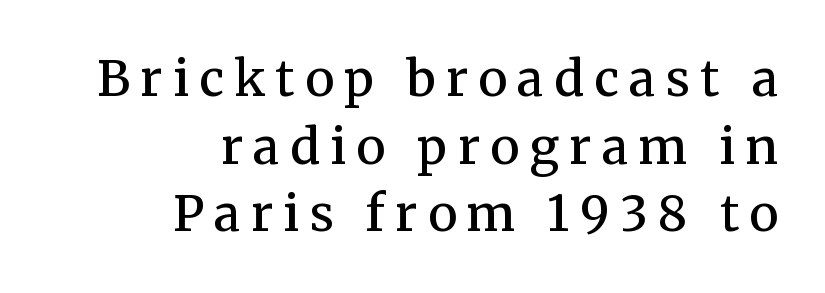
The image shows 49 px semibold serif type, upright; set right-aligned, normal line spacing (1.38x), unusually wide letter spacing (+0.21 em), not underlined; medium stroke contrast and a medium x-height.
